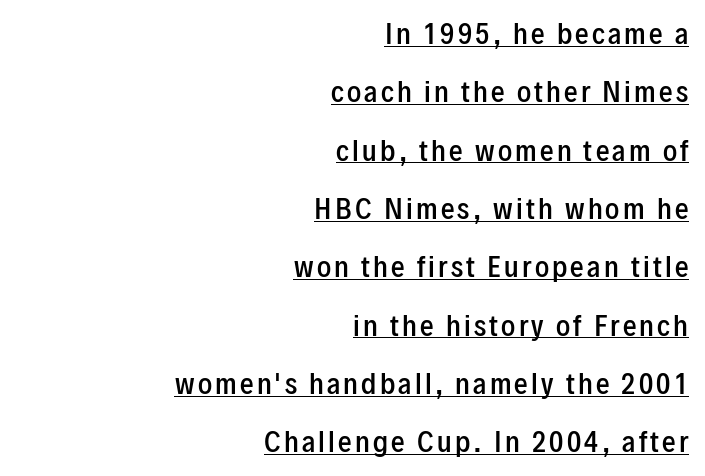
The image shows 27 px text type, upright; set right-aligned, loose line spacing (2.16x), underlined.
